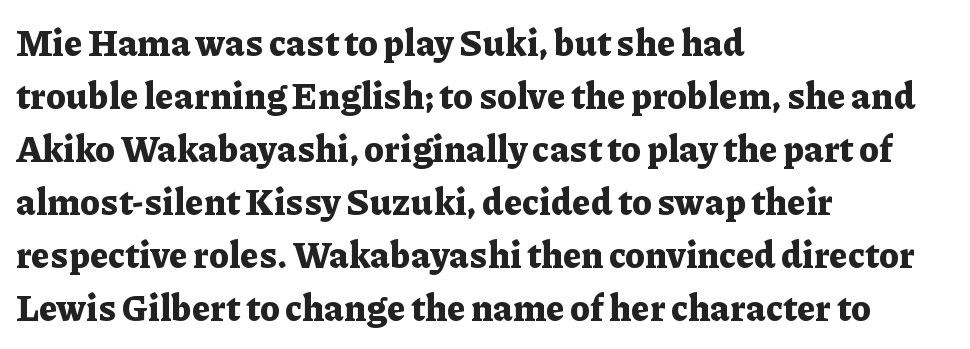
{"serif": "yes", "italic": "no", "bold": "yes", "weight": "bold", "width": "normal", "stroke_contrast": "low", "x_height": "medium", "monospaced": "no", "underline": "no", "align": "left", "line_spacing": "normal", "line_spacing_ratio": 1.47, "letter_spacing": "normal", "letter_spacing_em": 0.0, "glyph_px": 36}
